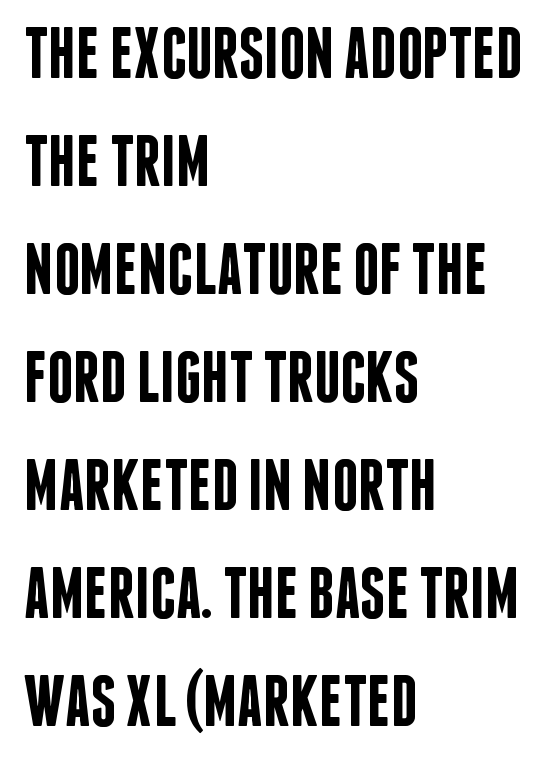
{"serif": "no", "italic": "no", "bold": "semi", "weight": "semibold", "width": "condensed", "stroke_contrast": "low", "x_height": "large", "monospaced": "no", "underline": "no", "align": "left", "line_spacing": "normal", "line_spacing_ratio": 1.5, "letter_spacing": "normal", "letter_spacing_em": 0.0, "glyph_px": 72}
